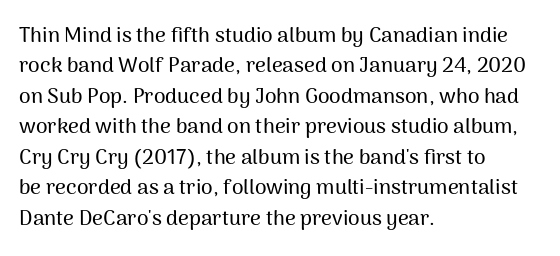
Q: Is the text italic (slanted)? A: No, it is upright.
Q: Is the text underlined? A: No.
Q: How is the paragraph aligned? A: Left-aligned.
Q: Is the spacing between letters normal or unusually wide? A: Normal.
Q: Is the spacing between lines tight, normal or loose? A: Normal.
